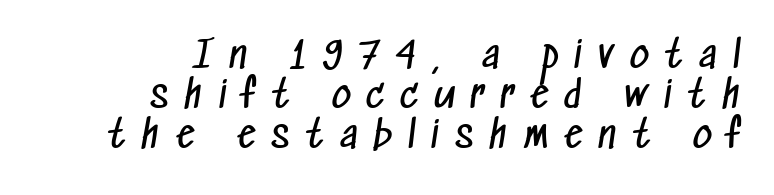
The image shows 37 px regular-weight, condensed sans-serif type; set right-aligned, tight line spacing (1.08x), unusually wide letter spacing (+0.44 em), not underlined; low stroke contrast and a medium x-height.
